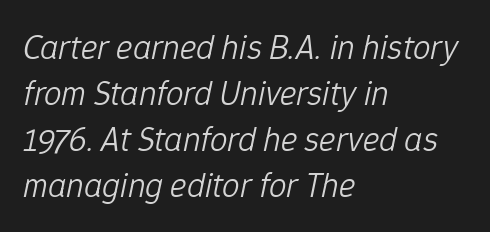
Q: Is the text bold? A: No.
Q: Is the text italic (slanted)? A: Yes, it leans right by about 12 degrees.
Q: Is the text underlined? A: No.
Q: How is the paragraph aligned? A: Left-aligned.
Q: Is the spacing between letters normal or unusually wide? A: Normal.
Q: Is the spacing between lines tight, normal or loose? A: Normal.
Q: Width (condensed, normal, or wide)? A: Normal.
Q: Stroke contrast? A: Low.
Q: x-height? A: Medium.
Q: Monospaced? A: No.
